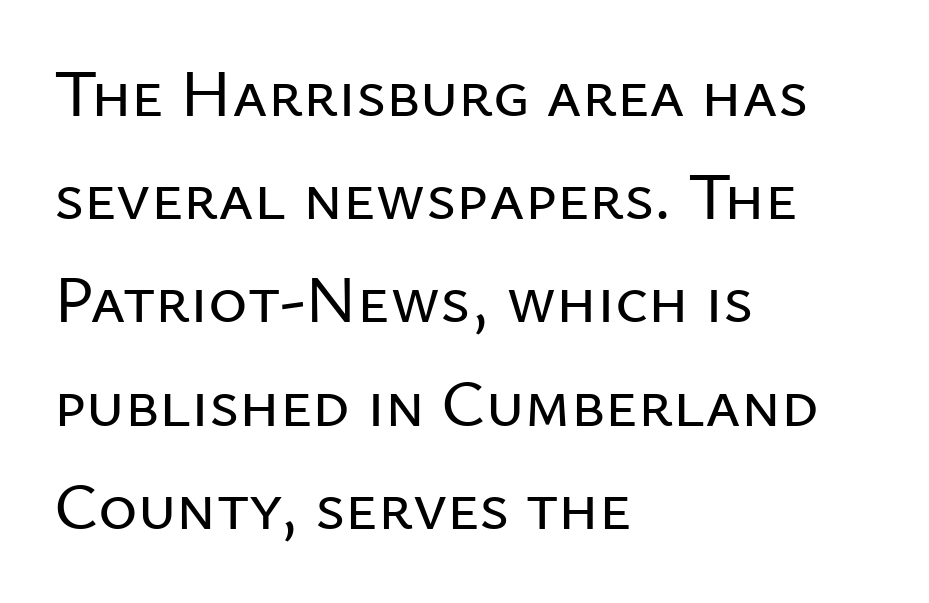
Q: Is the text italic (slanted)? A: No, it is upright.
Q: Is the typeface a serif or a sans-serif typeface? A: Sans-serif.
Q: Is the text underlined? A: No.
Q: How is the paragraph aligned? A: Left-aligned.
Q: Is the spacing between letters normal or unusually wide? A: Normal.
Q: Is the spacing between lines tight, normal or loose? A: Normal.
Q: Width (condensed, normal, or wide)? A: Normal.
Q: Stroke contrast? A: Low.
Q: x-height? A: Medium.
Q: Monospaced? A: No.
